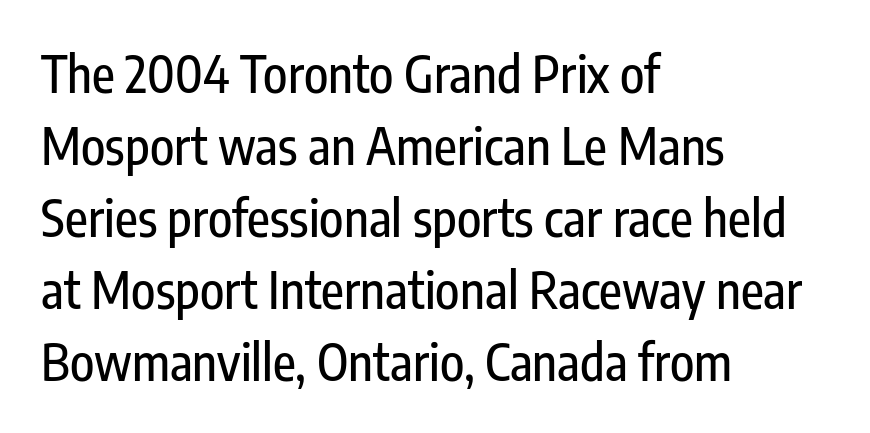
{"serif": "no", "italic": "no", "width": "condensed", "stroke_contrast": "low", "x_height": "medium", "monospaced": "no", "underline": "no", "align": "left", "line_spacing": "normal", "line_spacing_ratio": 1.44, "letter_spacing": "normal", "letter_spacing_em": 0.0, "glyph_px": 50}
